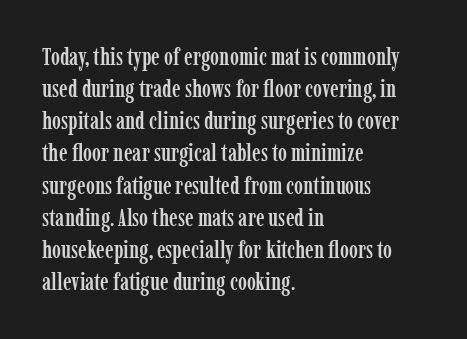
Just letters on the line, the space beneath them empty. Honestly, the row spacing looks completely unremarkable. No italicization has been applied; the sample stays upright. Teacher's note: observe the even left margin — that is flush-left alignment. Glyph-to-glyph distance matches everyday printed text.
